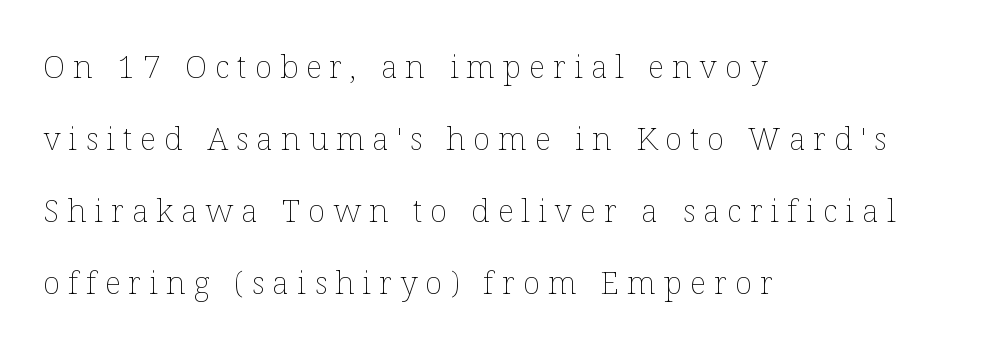
The image shows 32 px thin type, upright; set left-aligned, loose line spacing (2.25x), unusually wide letter spacing (+0.25 em), not underlined; low stroke contrast and a medium x-height.
